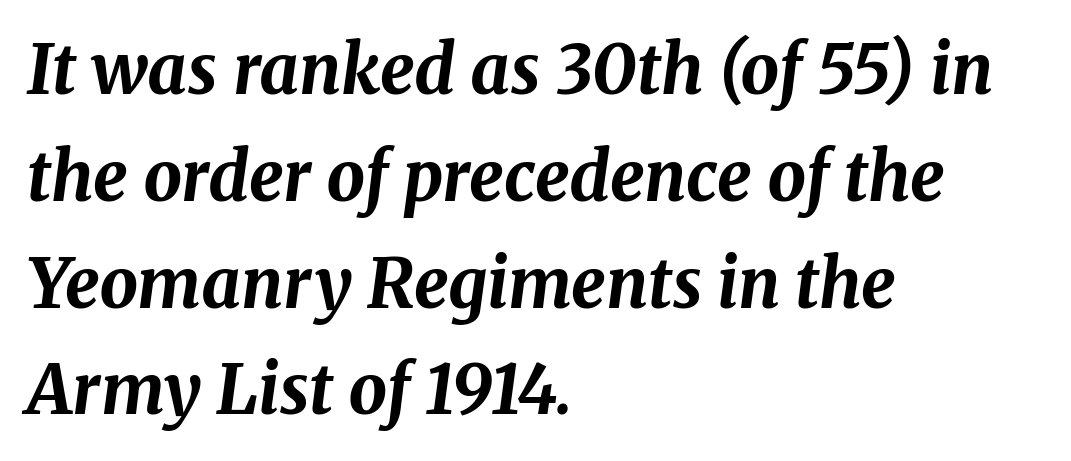
Q: Is the text bold? A: Yes.
Q: Is the text italic (slanted)? A: Yes, it leans right by about 8 degrees.
Q: Is the text underlined? A: No.
Q: How is the paragraph aligned? A: Left-aligned.
Q: Is the spacing between letters normal or unusually wide? A: Normal.
Q: Is the spacing between lines tight, normal or loose? A: Normal.
Q: Width (condensed, normal, or wide)? A: Normal.
Q: Stroke contrast? A: Medium.
Q: x-height? A: Medium.
Q: Monospaced? A: No.
